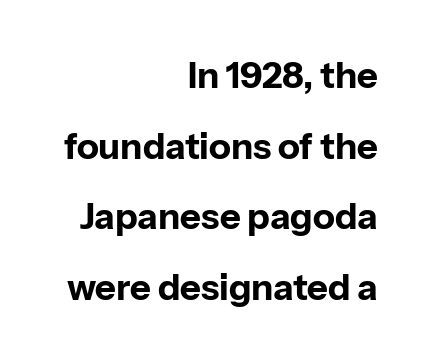
Caption: standard tracking, unaltered. This sample uses an upright cut, with every glyph sitting square on the baseline. A clean baseline with only descenders dipping below it. This sample has the flowing, uneven cadence of proportional lettering. Grotesque or geometric, the face here clearly has no serifs. Which margin do the lines hug? The right one — the left edge is uneven.
